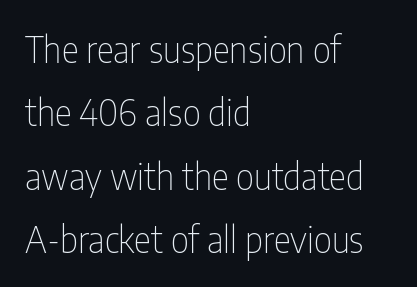
{"serif": "no", "italic": "no", "bold": "no", "weight": "thin", "width": "condensed", "stroke_contrast": "low", "x_height": "medium", "monospaced": "no", "underline": "no", "align": "left", "line_spacing_ratio": 1.76, "letter_spacing": "normal", "letter_spacing_em": 0.0, "glyph_px": 36}
